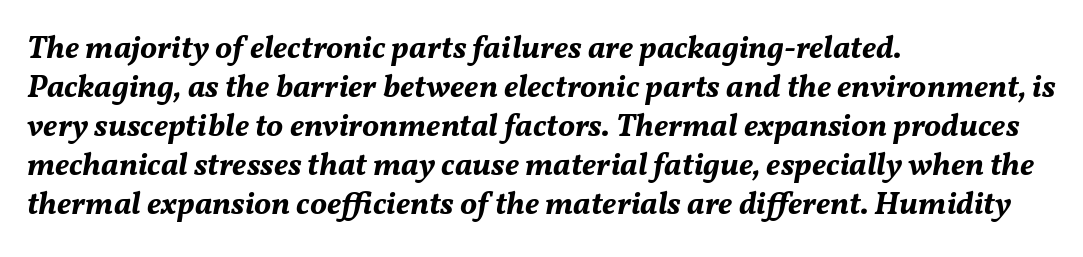
The image shows 32 px bold type, italic (leaning right); set left-aligned, line spacing 1.22x, normal letter spacing, not underlined; medium stroke contrast and a medium x-height.
